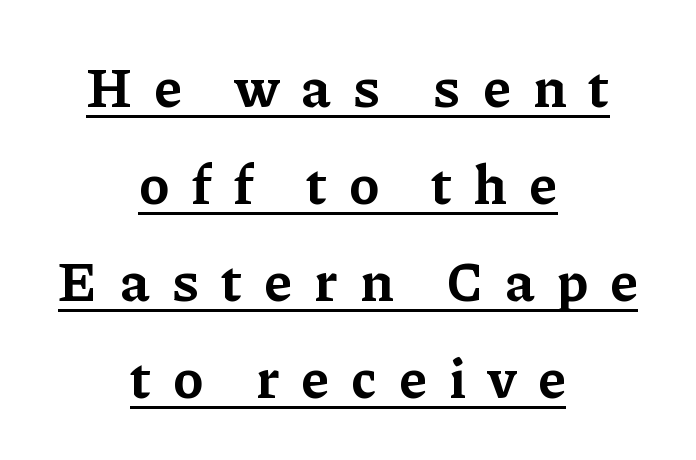
Nope, not italic — everything's standing straight. Classification — serif. Caption: lettering with a line underneath. The horizontal fit of the characters is loose and conspicuously gappy. The rendering uses natural spacing where letterforms have individual widths. This is heavy type, rendered in bold.
